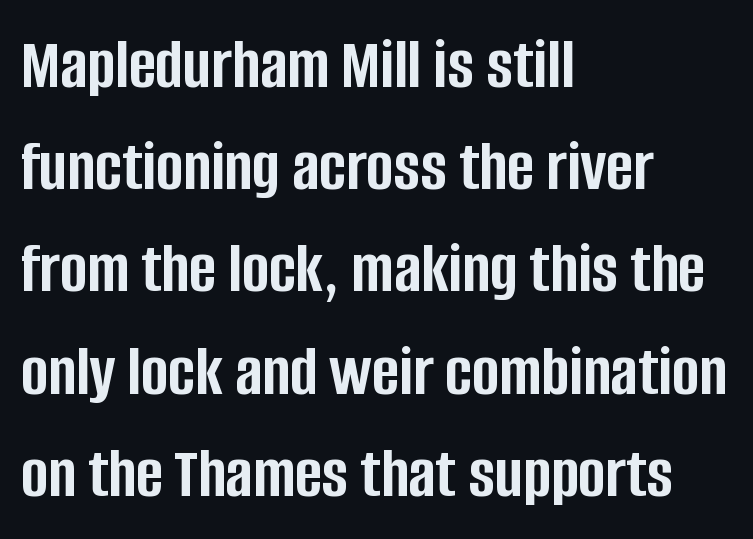
{"serif": "no", "italic": "no", "bold": "yes", "weight": "semibold", "width": "condensed", "stroke_contrast": "low", "x_height": "large", "monospaced": "no", "underline": "no", "align": "left", "line_spacing": "normal", "line_spacing_ratio": 1.4, "letter_spacing": "normal", "letter_spacing_em": 0.0, "glyph_px": 73}
